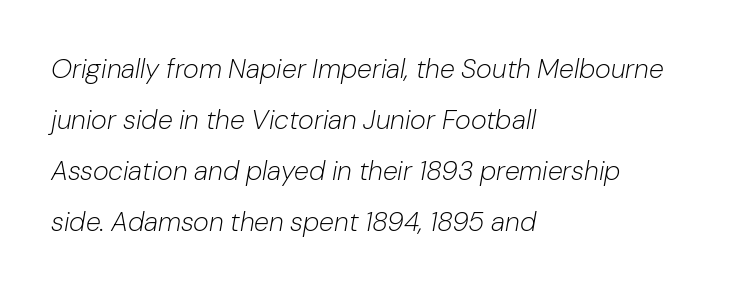
Q: Is the text bold? A: No.
Q: Is the text italic (slanted)? A: Yes, it leans right by about 10 degrees.
Q: Is the text underlined? A: No.
Q: How is the paragraph aligned? A: Left-aligned.
Q: Is the spacing between letters normal or unusually wide? A: Normal.
